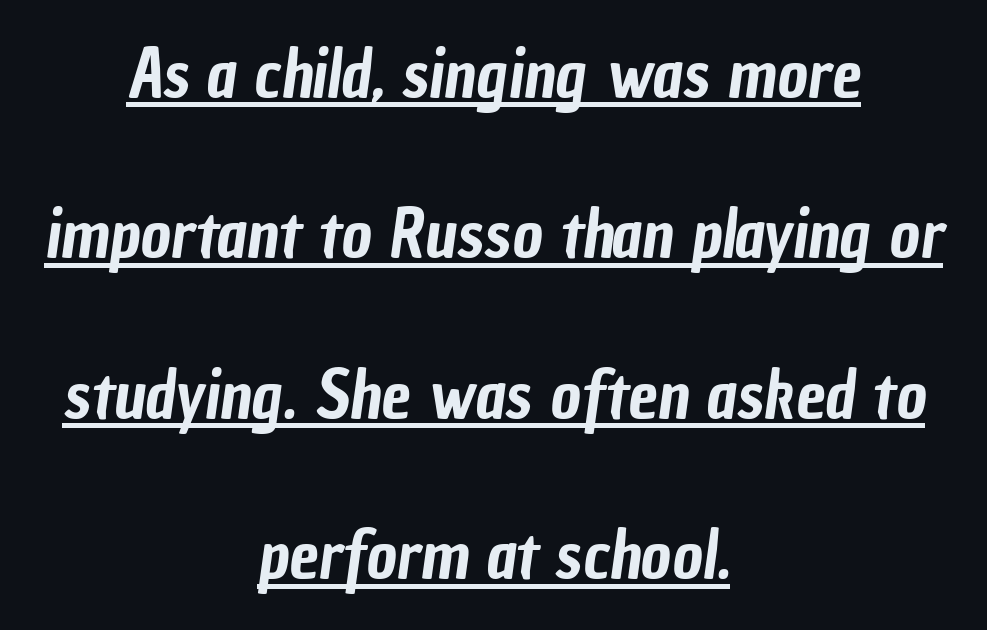
Look at the bottom of the vertical strokes: they stop flat, with no serifs. Here the designer chose a conventional face with non-uniform glyph widths. Widely set lines give the paragraph a tall, airy silhouette. You can see a thin bar hugging the bottom of the glyphs. The passage is arranged like a title page — every line centered. There is no visible air inserted between adjacent glyphs.
